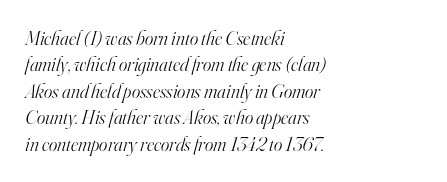
No extra ink here — the face is not bold. The passage shown is not underscored anywhere. Notice how the stems are inclined rather than vertical — that's the hallmark of italics. Horizontally, the lines are justified to the leading edge only.
